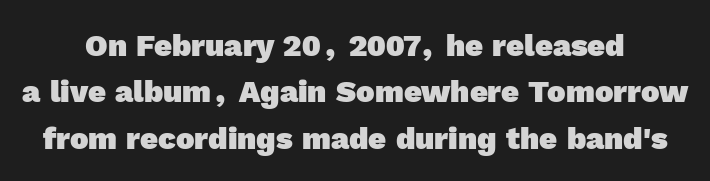
These lines keep a tight, regular rhythm from letter to letter. The zone under the glyphs is completely vacant. Vertical spacing — default. Each letter keeps its own natural width here, so spacing adapts to shape. The font family rendered here belongs to the sans-serif group.
